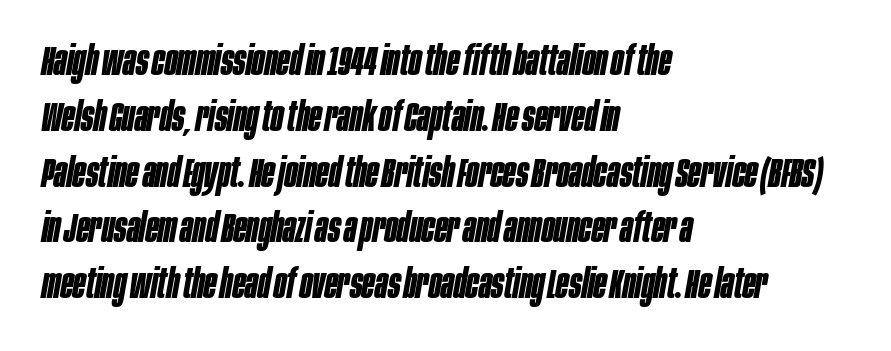
{"italic": "yes", "lean": "right", "slant_degrees": 10, "bold": "yes", "weight": "bold", "width": "condensed", "stroke_contrast": "low", "x_height": "large", "monospaced": "no", "underline": "no", "align": "left", "line_spacing": "normal", "line_spacing_ratio": 1.36, "letter_spacing": "normal", "letter_spacing_em": 0.0, "glyph_px": 41}
